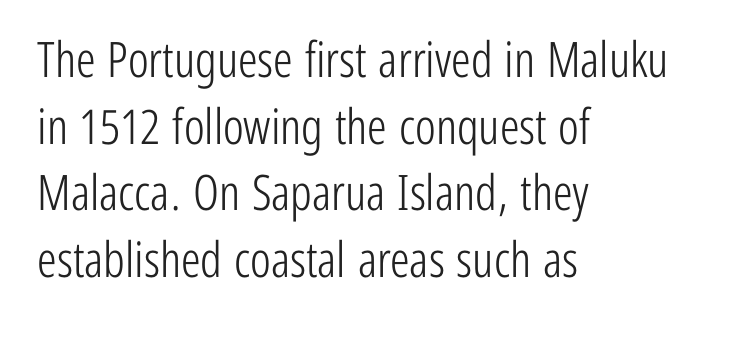
The image shows 49 px light, condensed sans-serif type, upright; set left-aligned, normal line spacing (1.36x), normal letter spacing, not underlined; low stroke contrast and a medium x-height.
